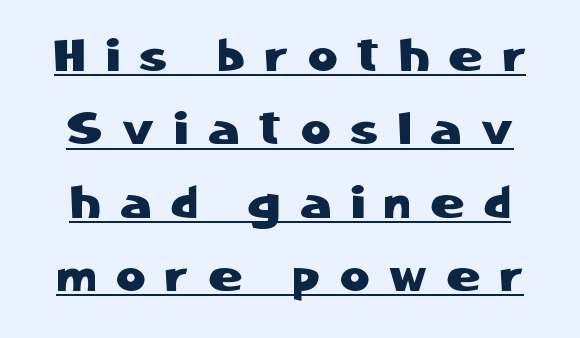
The font's upright variant was chosen for this text. Leading matches the norm, producing a regular column. The letters advance in unequal steps, a hallmark of proportional type. Note: no serifs on the glyphs. The line texture is sparse and dotted thanks to wide tracking.
